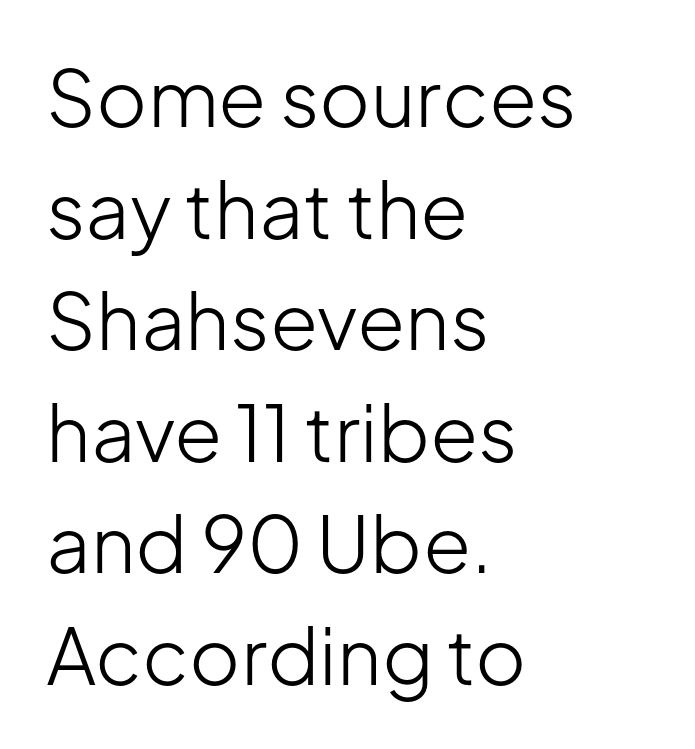
The strokes carry an ordinary text weight at most. Vertical spacing — default. No extra tracking has been applied to these lines. Proportional: the letters do not fall into vertical columns. The space directly below the letters is spotless.
